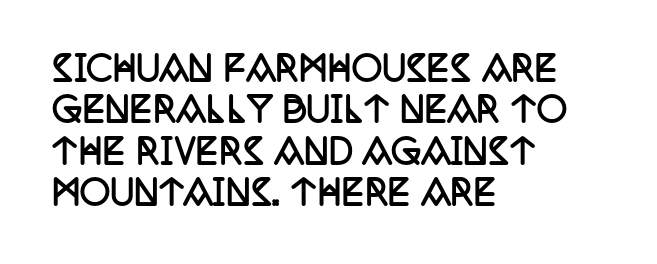
Honestly, the letter spacing is just normal — you wouldn't notice it. You could not count columns in this text — the font is proportionally spaced. The glyphs have the mass of a bold cut. The lettering stays uniformly vertical, giving the passage a roman look. Serif or sans? Serif — the stroke terminals have little feet. Line beginnings align vertically; line endings do not.
